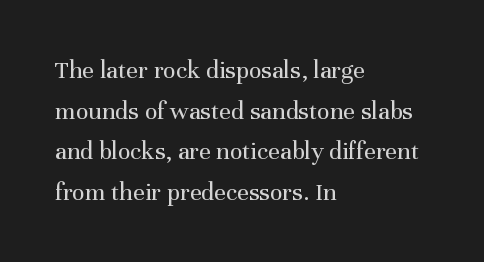
Q: Is the text bold? A: No.
Q: Is the text italic (slanted)? A: No, it is upright.
Q: Is the text underlined? A: No.
Q: How is the paragraph aligned? A: Left-aligned.
Q: Is the spacing between letters normal or unusually wide? A: Normal.
Q: Is the spacing between lines tight, normal or loose? A: Normal.
